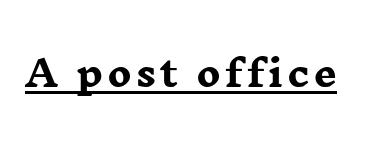
Proportional: the letters do not fall into vertical columns. This sample carries an underscore along the baseline area. Quick note: not italic, upright. Serif or sans? Serif — the stroke terminals have little feet. Strong, thick strokes mark this as bold type.
